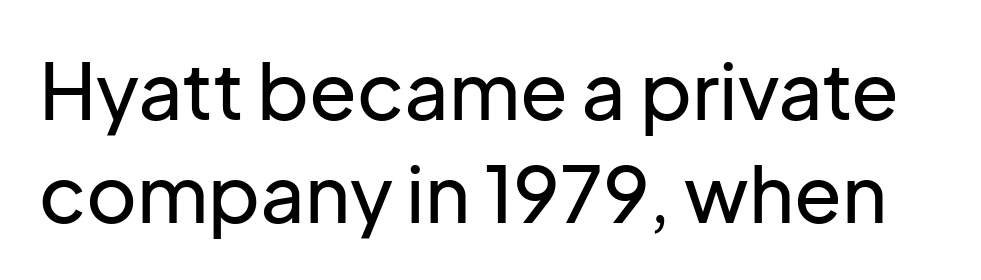
The image shows 78 px sans-serif type, upright; set normal line spacing (1.32x), normal letter spacing, not underlined; low stroke contrast and a medium x-height.
